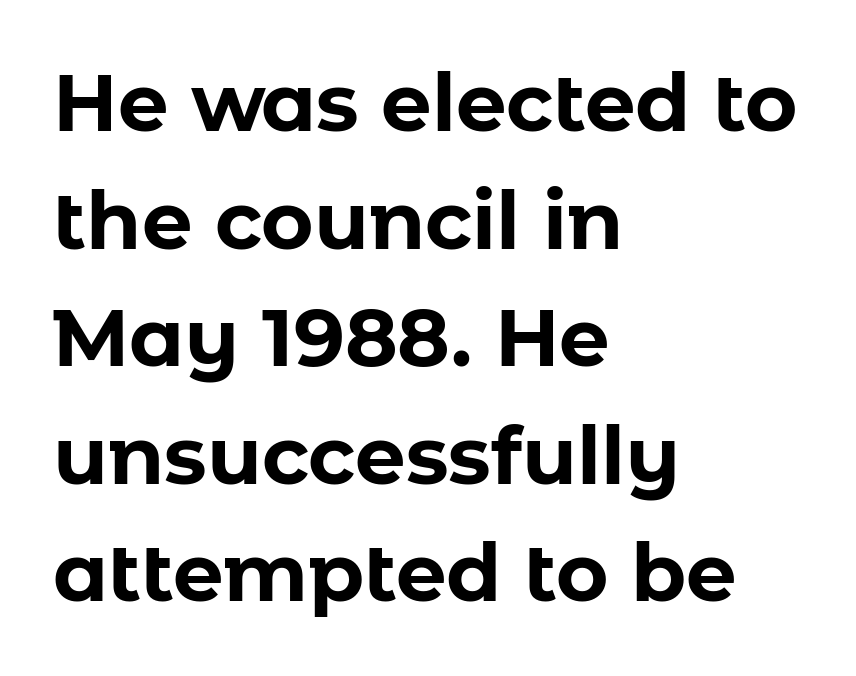
The axis of the letterforms is exactly vertical. Casual observation: everything's shoved over to the left. The passage shown has conventional tracking throughout. On the weight axis this lands at bold, roughly 700. What kind of face is this? One without serifs — a sans. Each row of text sits above clean, open space.
